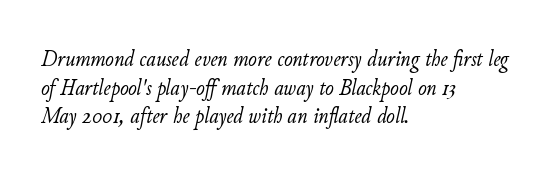
What's the leading like? Ordinary, nothing unusual. The rendering anchors every line to the left-hand side. Has an underline been added? It has not. Slant detected: the letters are inclined. A typesetter would call this zero additional tracking. The strokes are not fattened; the text isn't bold.
